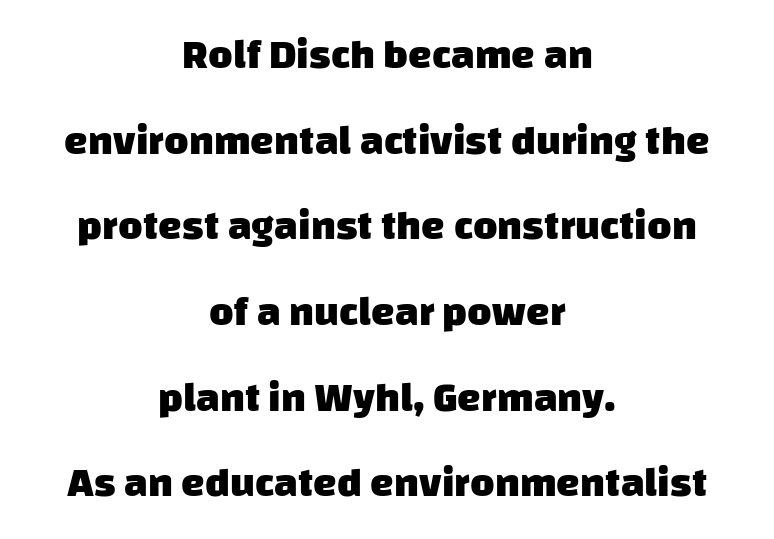
A typesetter would call this proportional, since set widths differ per character. Typographic density is high because the face is bold. This sample uses plain, unmodified letter spacing. Casual observation: everything's sitting right in the middle. Look at the bottom of the vertical strokes: they stop flat, with no serifs. Quick note: underline off.
